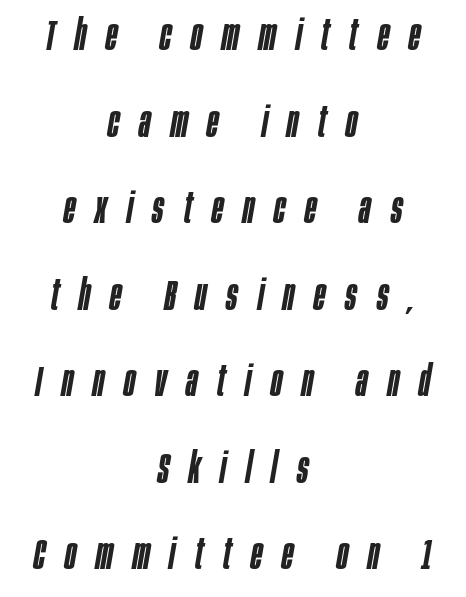
The image shows 42 px semibold, condensed type, italic (leaning right); set centered, loose line spacing (2.06x), unusually wide letter spacing (+0.47 em), not underlined; low stroke contrast and a large x-height.
